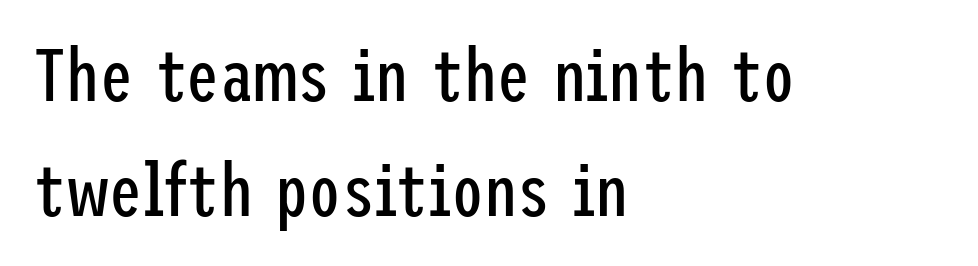
The image shows 74 px regular-weight, condensed sans-serif type, upright; set left-aligned, normal line spacing (1.56x), normal letter spacing, not underlined; low stroke contrast and a medium x-height.
